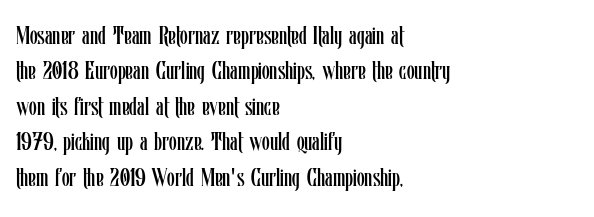
The image shows 25 px text type, upright; set left-aligned, normal line spacing (1.42x), normal letter spacing, not underlined.
